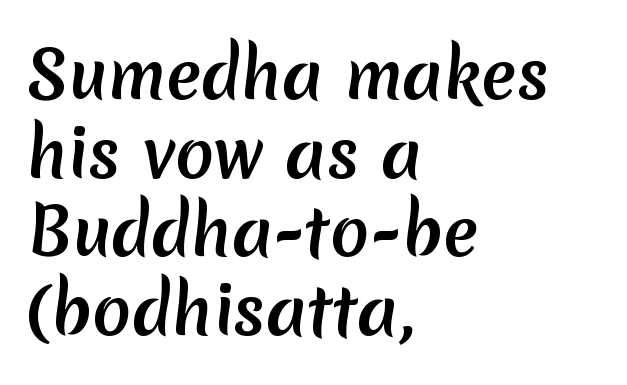
The image shows 65 px semibold sans-serif type; set left-aligned, line spacing 1.21x, normal letter spacing, not underlined; low stroke contrast and a medium x-height.
